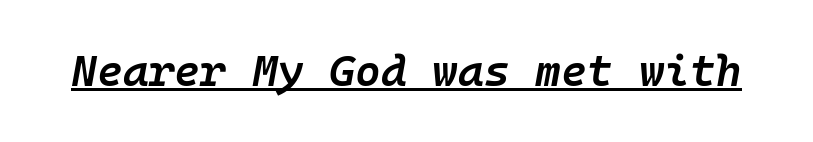
Q: Is the text bold? A: Semi-bold.
Q: Is the text italic (slanted)? A: Yes, it leans right by about 10 degrees.
Q: Is the text underlined? A: Yes.
Q: Is the spacing between letters normal or unusually wide? A: Normal.
Q: Width (condensed, normal, or wide)? A: Normal.
Q: Stroke contrast? A: Low.
Q: x-height? A: Medium.
Q: Monospaced? A: Yes.
